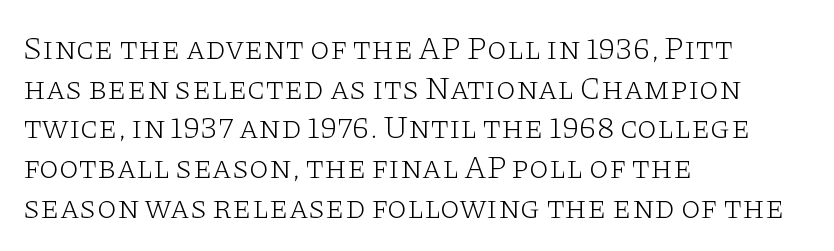
Q: Is the text bold? A: No.
Q: Is the text italic (slanted)? A: No, it is upright.
Q: Is the typeface a serif or a sans-serif typeface? A: Serif.
Q: Is the text underlined? A: No.
Q: How is the paragraph aligned? A: Left-aligned.
Q: Is the spacing between letters normal or unusually wide? A: Normal.
Q: Width (condensed, normal, or wide)? A: Wide.
Q: Stroke contrast? A: Low.
Q: x-height? A: Large.
Q: Monospaced? A: No.
